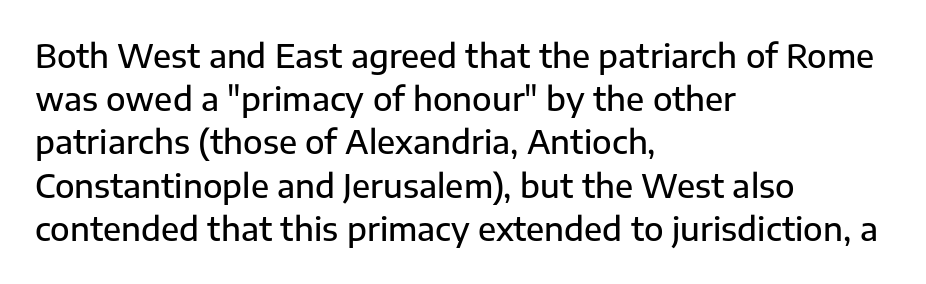
{"serif": "no", "italic": "no", "bold": "semi", "weight": "semibold", "width": "normal", "stroke_contrast": "low", "x_height": "medium", "monospaced": "no", "underline": "no", "align": "left", "line_spacing": "normal", "line_spacing_ratio": 1.35, "letter_spacing": "normal", "letter_spacing_em": 0.0, "glyph_px": 32}
